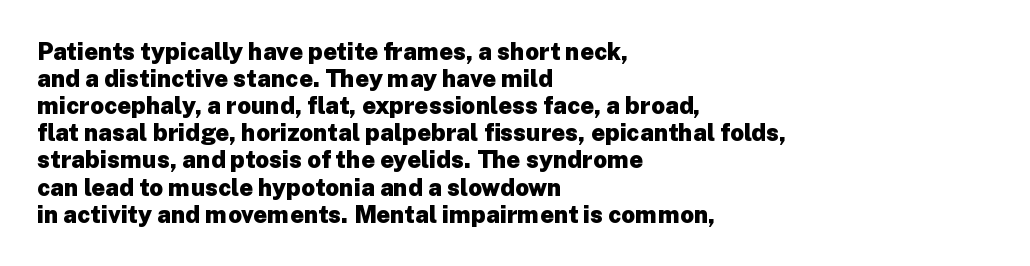
The image shows 24 px bold type, upright; set left-aligned, tight line spacing (1.13x), normal letter spacing, not underlined.
